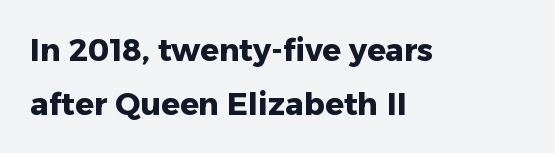
Q: Is the text bold? A: Yes.
Q: Is the text italic (slanted)? A: No, it is upright.
Q: Is the typeface a serif or a sans-serif typeface? A: Sans-serif.
Q: Is the text underlined? A: No.
Q: How is the paragraph aligned? A: Left-aligned.
Q: Is the spacing between letters normal or unusually wide? A: Normal.
Q: Width (condensed, normal, or wide)? A: Normal.
Q: Stroke contrast? A: Low.
Q: x-height? A: Medium.
Q: Monospaced? A: No.
